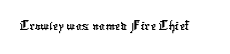
{"serif": "no", "width": "condensed", "stroke_contrast": "low", "x_height": "medium", "monospaced": "no", "underline": "no", "letter_spacing": "normal", "letter_spacing_em": 0.0, "glyph_px": 30}
